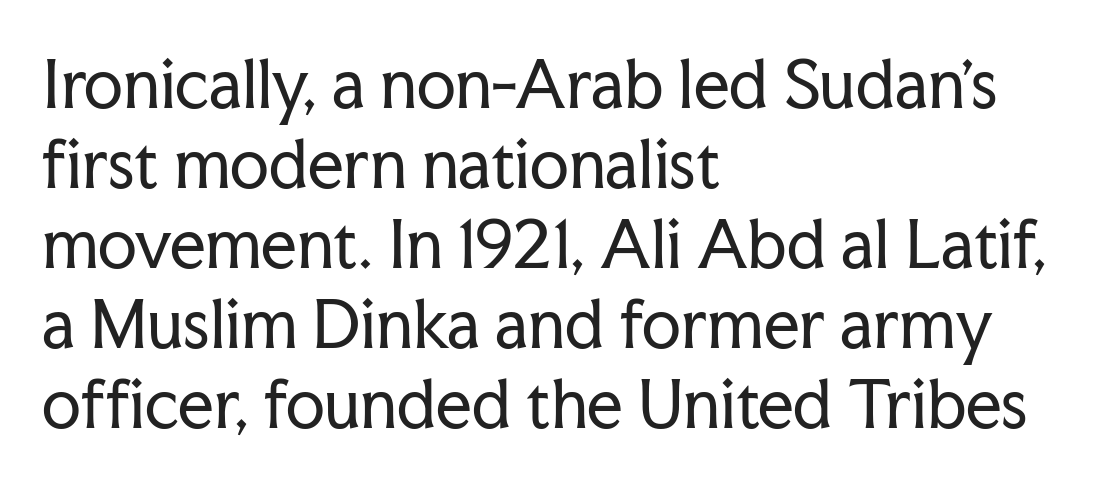
The image shows 63 px regular-weight serif type, upright; set left-aligned, normal line spacing (1.27x), normal letter spacing, not underlined; low stroke contrast and a medium x-height.
